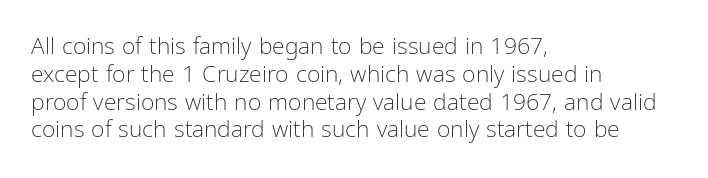
Q: Is the text bold? A: No.
Q: Is the text italic (slanted)? A: No, it is upright.
Q: Is the text underlined? A: No.
Q: How is the paragraph aligned? A: Left-aligned.
Q: Is the spacing between letters normal or unusually wide? A: Normal.
